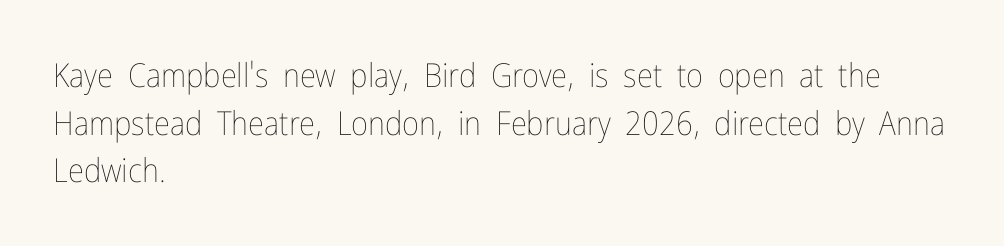
Q: Is the text bold? A: No.
Q: Is the text italic (slanted)? A: No, it is upright.
Q: Is the text underlined? A: No.
Q: How is the paragraph aligned? A: Left-aligned.
Q: Is the spacing between letters normal or unusually wide? A: Normal.
Q: Is the spacing between lines tight, normal or loose? A: Normal.
Q: Width (condensed, normal, or wide)? A: Condensed.
Q: Stroke contrast? A: Low.
Q: x-height? A: Medium.
Q: Monospaced? A: No.
